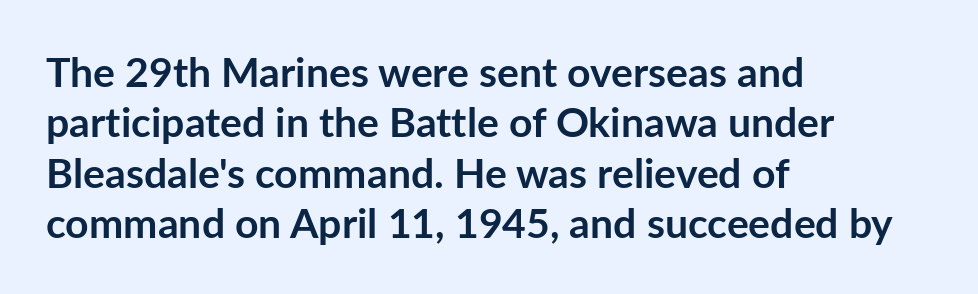
Compared with a centered layout, this one pins lines to the left instead. This sample has the flowing, uneven cadence of proportional lettering. The gaps between neighbouring characters are ordinary and unremarkable. What weight is shown? A full bold with thick strokes. The typeface chosen for these lines omits serifs. Descenders are the only things crossing below the line.
